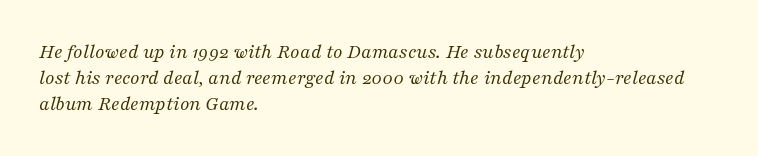
Stroke thickness stays within the range of a standard reading face or lighter. Alignment: flush left. The axis of the letterforms is tilted away from vertical. Check the space under the baseline: it is left empty. The rendering keeps characters at their native spacing.
